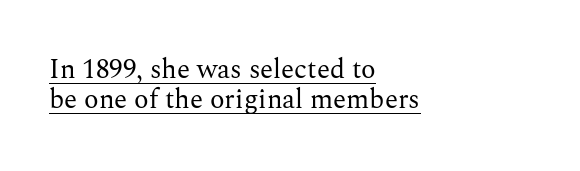
Q: Is the text bold? A: No.
Q: Is the text italic (slanted)? A: No, it is upright.
Q: Is the text underlined? A: Yes.
Q: How is the paragraph aligned? A: Left-aligned.
Q: Is the spacing between letters normal or unusually wide? A: Normal.
Q: Is the spacing between lines tight, normal or loose? A: Tight.
